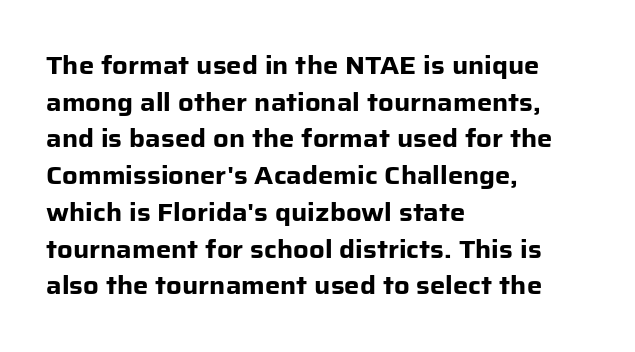
A typesetter would call this zero additional tracking. The letters stand upright; this is a roman face. Regular leading. The passage is arranged the way most books set body copy — flush left. Rule under the text: the space is simply empty. Strokes here are thick enough to call this a true bold.
